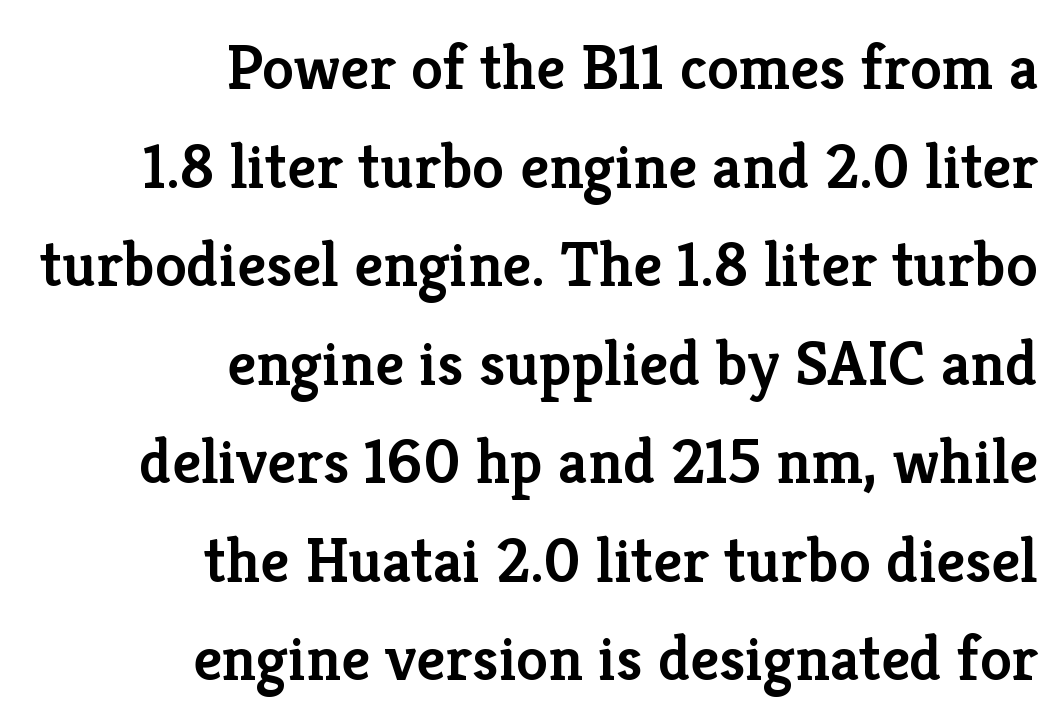
Q: Is the text bold? A: Semi-bold.
Q: Is the text italic (slanted)? A: No, it is upright.
Q: Is the typeface a serif or a sans-serif typeface? A: Serif.
Q: Is the text underlined? A: No.
Q: How is the paragraph aligned? A: Right-aligned.
Q: Is the spacing between letters normal or unusually wide? A: Normal.
Q: Is the spacing between lines tight, normal or loose? A: Normal.
Q: Width (condensed, normal, or wide)? A: Normal.
Q: Stroke contrast? A: Low.
Q: x-height? A: Medium.
Q: Monospaced? A: No.
